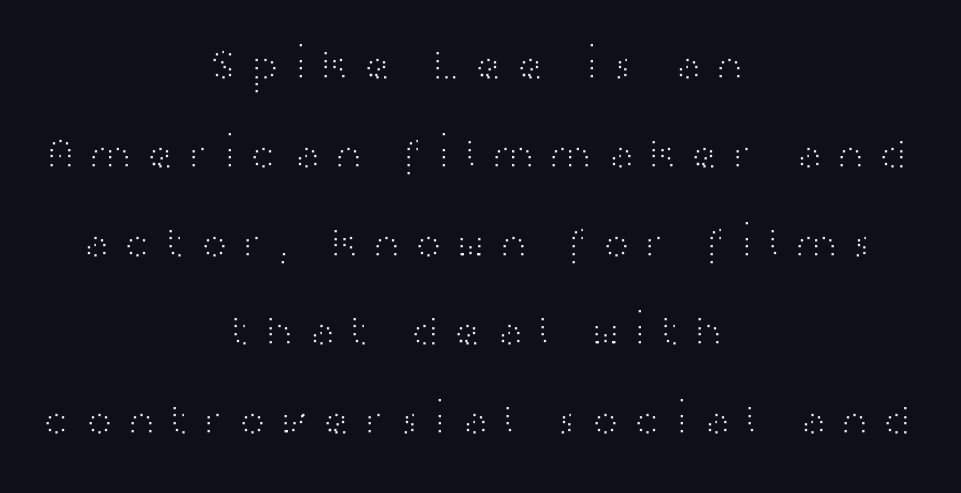
The image shows 46 px light, wide sans-serif type, upright; set centered, loose line spacing (1.93x), unusually wide letter spacing (+0.25 em), not underlined; high stroke contrast and a medium x-height.
